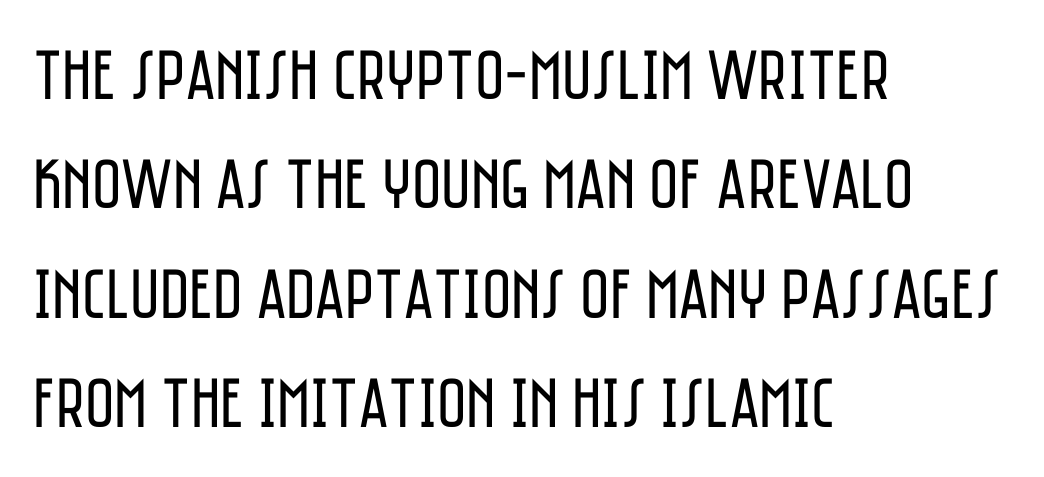
{"serif": "no", "italic": "no", "bold": "no", "weight": "regular", "width": "condensed", "stroke_contrast": "low", "x_height": "large", "monospaced": "no", "underline": "no", "align": "left", "line_spacing": "normal", "line_spacing_ratio": 1.54, "letter_spacing": "normal", "letter_spacing_em": 0.0, "glyph_px": 71}
